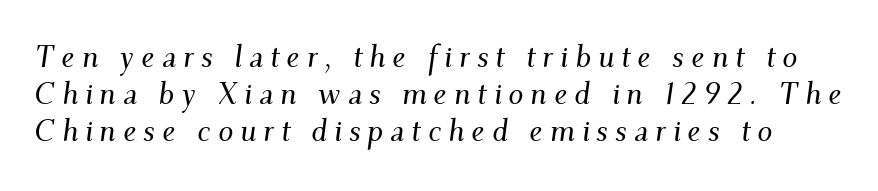
Q: Is the text italic (slanted)? A: Yes, it leans right by about 9 degrees.
Q: Is the typeface a serif or a sans-serif typeface? A: Serif.
Q: Is the text underlined? A: No.
Q: Is the spacing between letters normal or unusually wide? A: Unusually wide.
Q: Width (condensed, normal, or wide)? A: Normal.
Q: Stroke contrast? A: Medium.
Q: x-height? A: Small.
Q: Monospaced? A: No.
